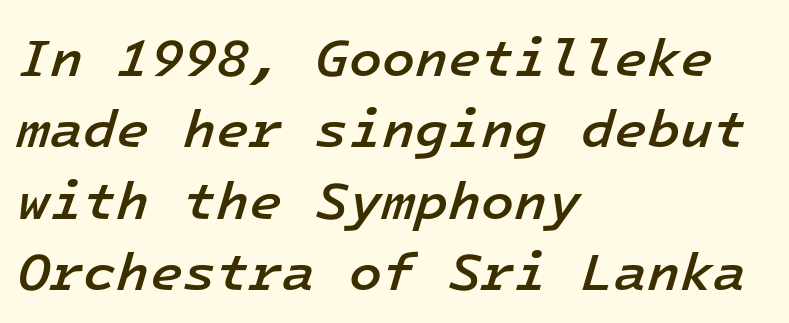
The space beneath each line is pristine and unruled. Compared with ordinary roman type, these characters are visibly tilted. This is moderately heavy type, rendered in semibold. If you measured baseline to baseline, you'd find a middling distance.
